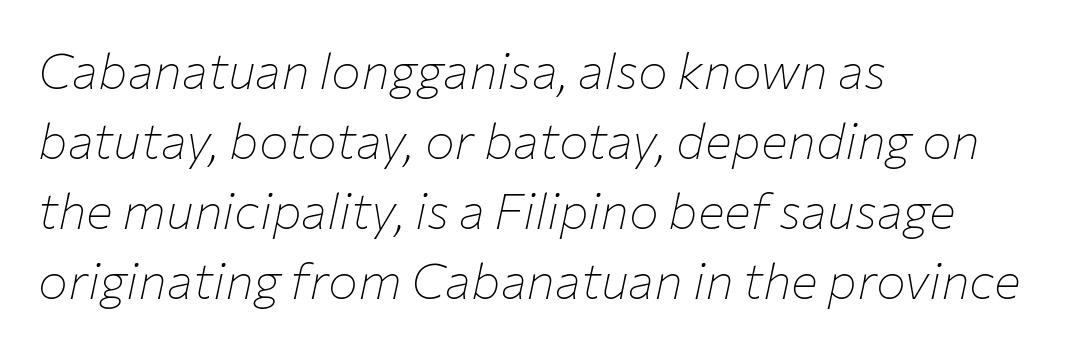
The image shows 50 px thin type, italic (leaning right); set left-aligned, normal line spacing (1.4x), normal letter spacing, not underlined; low stroke contrast and a medium x-height.
